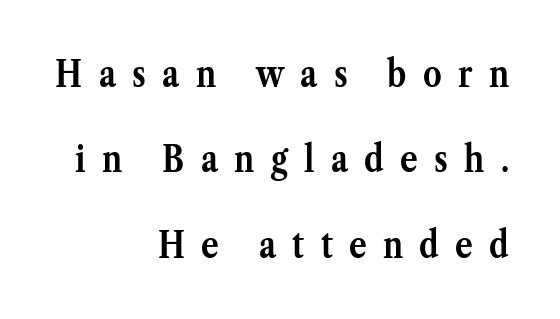
Q: Is the text bold? A: Yes.
Q: Is the text italic (slanted)? A: No, it is upright.
Q: Is the typeface a serif or a sans-serif typeface? A: Serif.
Q: Is the text underlined? A: No.
Q: How is the paragraph aligned? A: Right-aligned.
Q: Is the spacing between letters normal or unusually wide? A: Unusually wide.
Q: Is the spacing between lines tight, normal or loose? A: Loose.
Q: Width (condensed, normal, or wide)? A: Normal.
Q: Stroke contrast? A: Medium.
Q: x-height? A: Medium.
Q: Monospaced? A: No.
